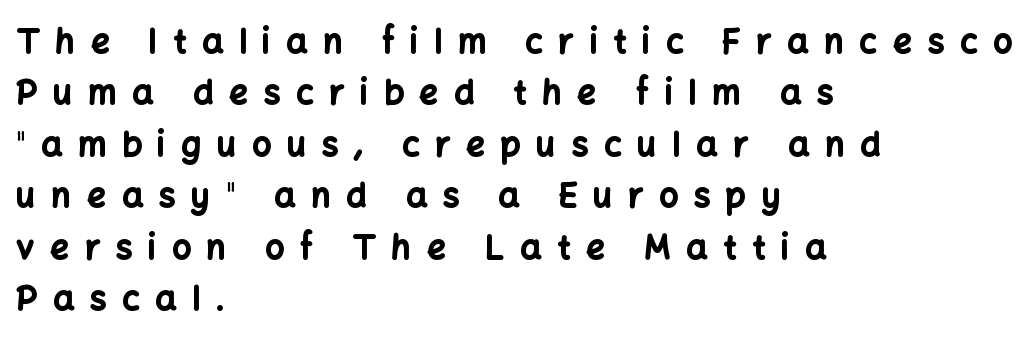
The image shows 33 px bold sans-serif type, upright; set left-aligned, normal line spacing (1.56x), unusually wide letter spacing (+0.48 em), not underlined; low stroke contrast and a medium x-height.
